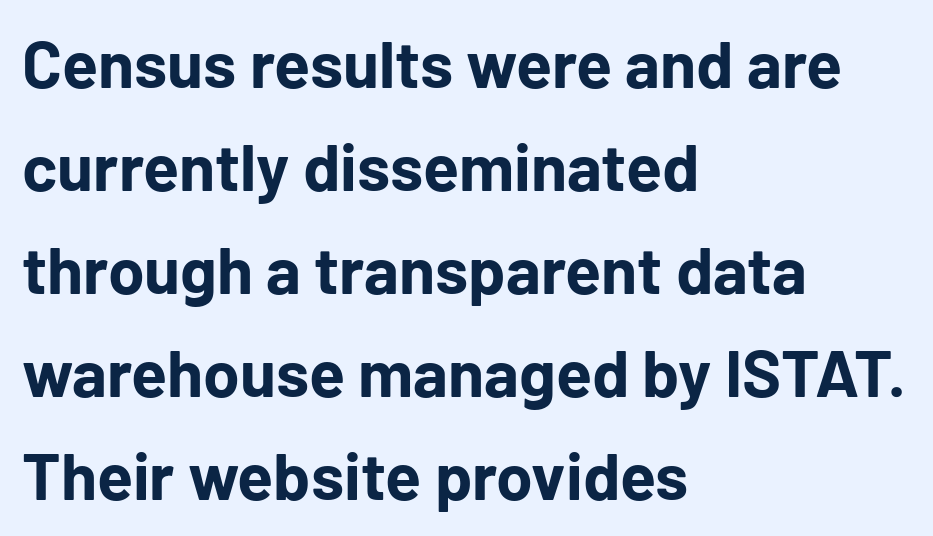
Tracking here is standard; glyphs follow each other at the usual distance. Unlike italic type, these characters show no tilt at all. This rendering uses left alignment, leaving the right contour irregular. Character widths vary here, with narrow letters taking less room than wide ones.
